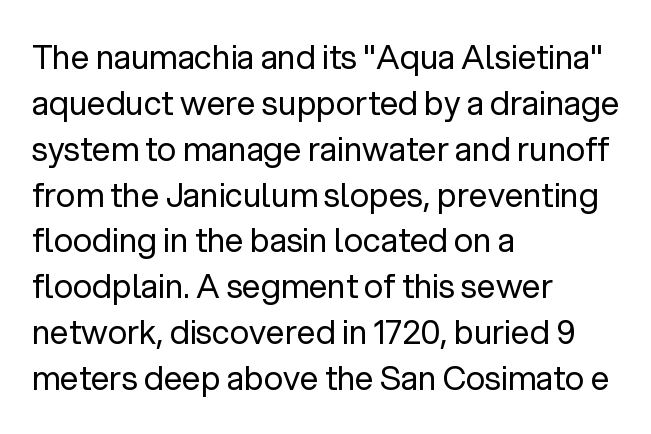
The image shows 33 px regular-weight sans-serif type, upright; set left-aligned, normal line spacing (1.39x), normal letter spacing, not underlined; low stroke contrast and a medium x-height.
